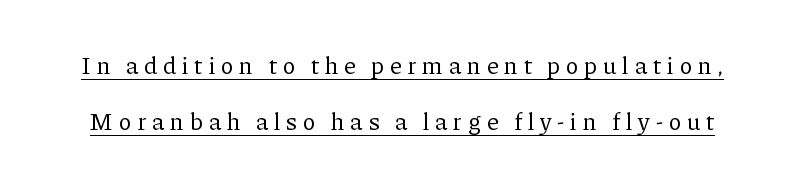
Here the glyphs are tracked loosely, breaking word shapes into spaced letters. Is the stroke heavy? The answer is a plain regular-or-lighter. The lettering holds an erect, upright posture throughout. Line spacing here is loose.
